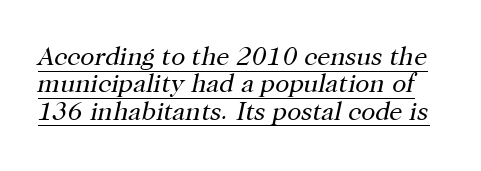
This sample uses an oblique cut, with every glyph tilted off the vertical. The face used here appears with an underline applied. The typeface has the unassuming heft of standard copy or less. Tracking value appears to be zero — textbook default spacing. Summary of vertical rhythm: compact, with narrow interline spacing.
